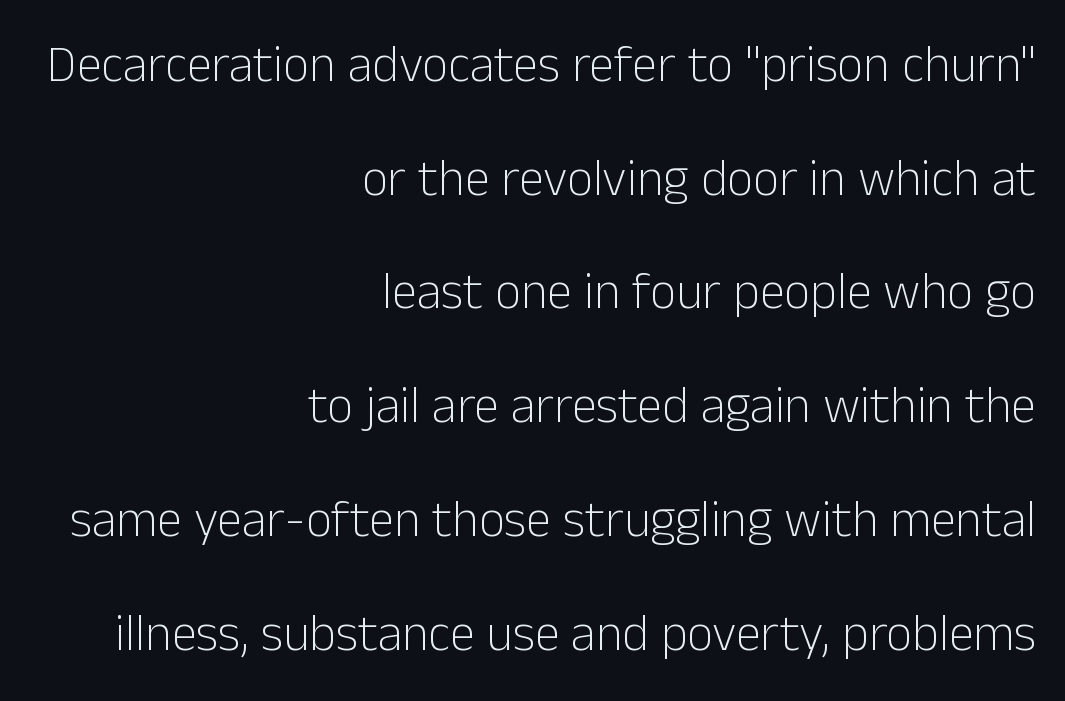
{"serif": "no", "italic": "no", "bold": "no", "weight": "light", "width": "normal", "stroke_contrast": "low", "x_height": "medium", "monospaced": "no", "underline": "no", "align": "right", "line_spacing": "loose", "line_spacing_ratio": 2.23, "letter_spacing": "normal", "letter_spacing_em": 0.0, "glyph_px": 51}
